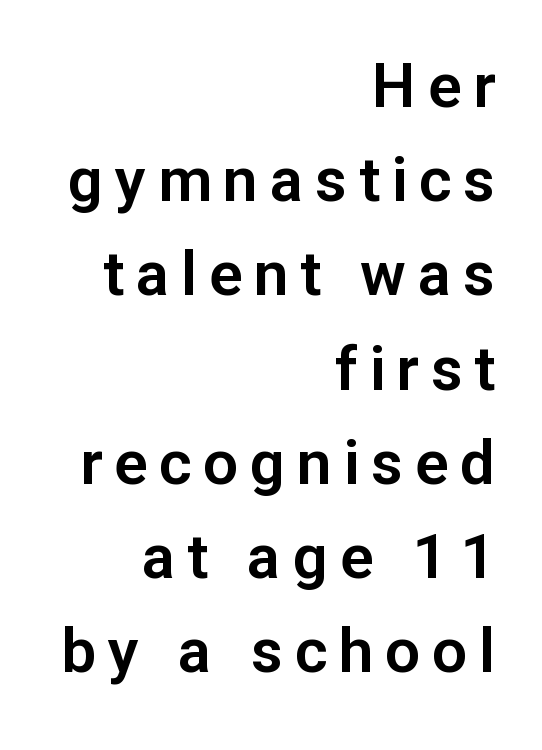
Q: Is the text italic (slanted)? A: No, it is upright.
Q: Is the typeface a serif or a sans-serif typeface? A: Sans-serif.
Q: Is the text underlined? A: No.
Q: How is the paragraph aligned? A: Right-aligned.
Q: Is the spacing between lines tight, normal or loose? A: Normal.
Q: Width (condensed, normal, or wide)? A: Normal.
Q: Stroke contrast? A: Low.
Q: x-height? A: Medium.
Q: Monospaced? A: No.
